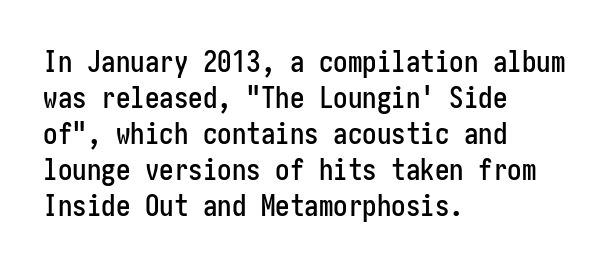
Q: Is the text italic (slanted)? A: No, it is upright.
Q: Is the typeface a serif or a sans-serif typeface? A: Sans-serif.
Q: Is the text underlined? A: No.
Q: How is the paragraph aligned? A: Left-aligned.
Q: Is the spacing between letters normal or unusually wide? A: Normal.
Q: Width (condensed, normal, or wide)? A: Condensed.
Q: Stroke contrast? A: Low.
Q: x-height? A: Medium.
